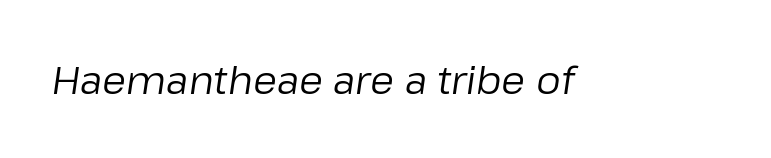
Think of a printed novel: that variable character pitch is what you see here. The baseline area is clear. The whole block is typeset with a tilt. The strokes carry an ordinary text weight at most. Nobody touched the tracking dial on this one.
